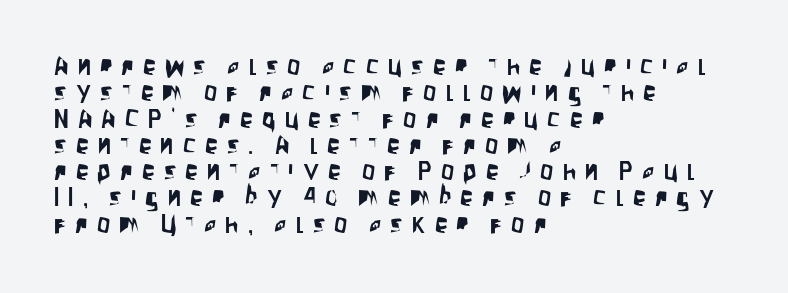
Does extra space separate the letters? Yes, quite a lot of it. Posture: upright roman. Short and long lines alike share a common starting point at left. Line spacing here is tight. This rendering features lettering with no underline.
